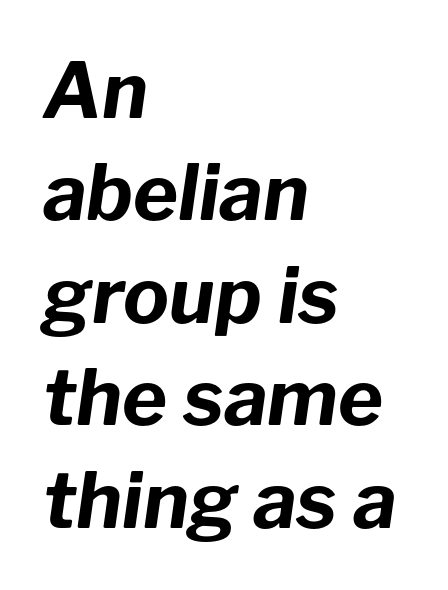
The image shows 77 px bold type, italic (leaning right); set left-aligned, normal line spacing (1.33x), normal letter spacing, not underlined; low stroke contrast and a medium x-height.
